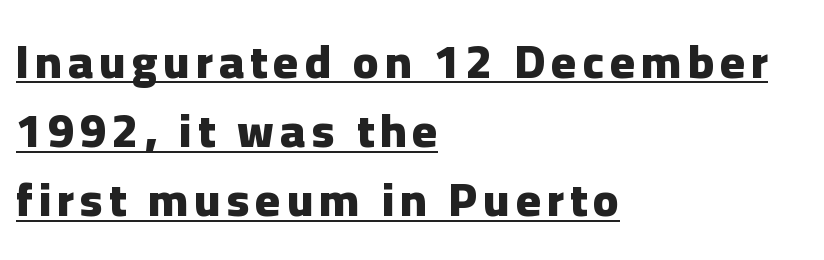
{"serif": "no", "italic": "no", "bold": "yes", "weight": "heavy", "width": "normal", "stroke_contrast": "low", "x_height": "medium", "monospaced": "no", "underline": "yes", "align": "left", "line_spacing": "normal", "line_spacing_ratio": 1.47, "glyph_px": 47}
